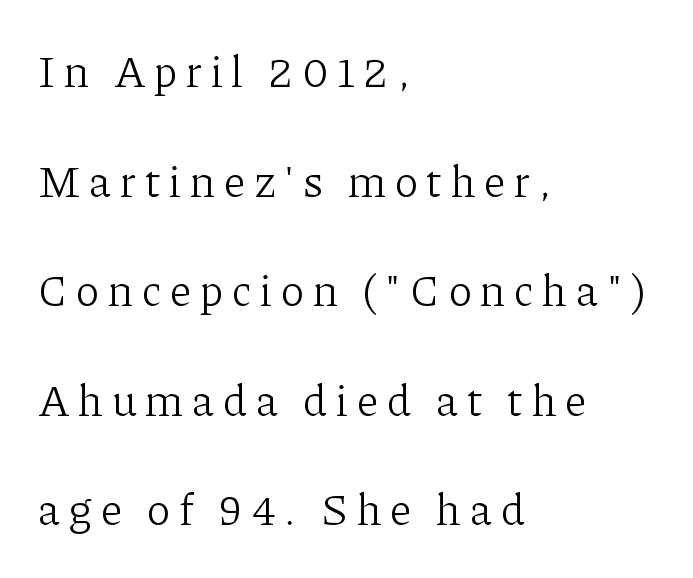
{"serif": "yes", "italic": "no", "bold": "no", "weight": "light", "width": "normal", "stroke_contrast": "low", "x_height": "medium", "monospaced": "no", "underline": "no", "align": "left", "line_spacing": "loose", "line_spacing_ratio": 2.49, "letter_spacing": "wide", "letter_spacing_em": 0.2, "glyph_px": 44}
